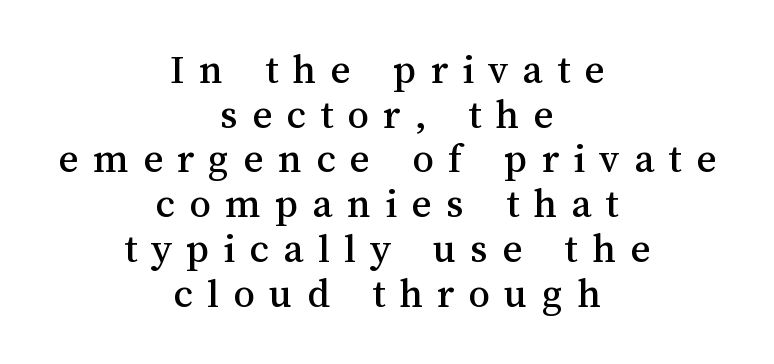
{"italic": "no", "width": "normal", "stroke_contrast": "medium", "x_height": "medium", "monospaced": "no", "underline": "no", "align": "center", "line_spacing": "tight", "line_spacing_ratio": 1.04, "letter_spacing": "wide", "letter_spacing_em": 0.33, "glyph_px": 43}
